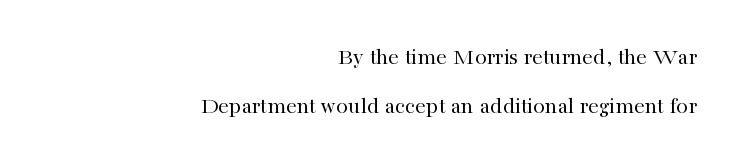
Every row of glyphs terminates at an identical x-position on the right. Ordinary non-slanted type is in use. Nothing unusual about the tracking: characters are spaced as the font intends. Vertical spacing — loose. Weight: regular or lighter. This rendering features lettering with no underline.
